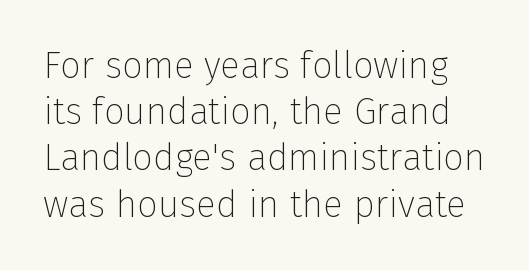
{"serif": "no", "italic": "no", "bold": "no", "weight": "thin", "width": "normal", "stroke_contrast": "low", "x_height": "medium", "monospaced": "no", "underline": "no", "line_spacing": "normal", "line_spacing_ratio": 1.25, "letter_spacing": "normal", "letter_spacing_em": 0.0, "glyph_px": 37}
